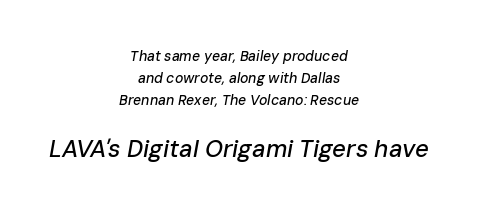
Leftover space on each line is divided equally before and after the words. Slant detected: the letters are inclined. Whoever set this chose a conventional vertical rhythm. Between these two stacked blocks, the lower one wins on size.
